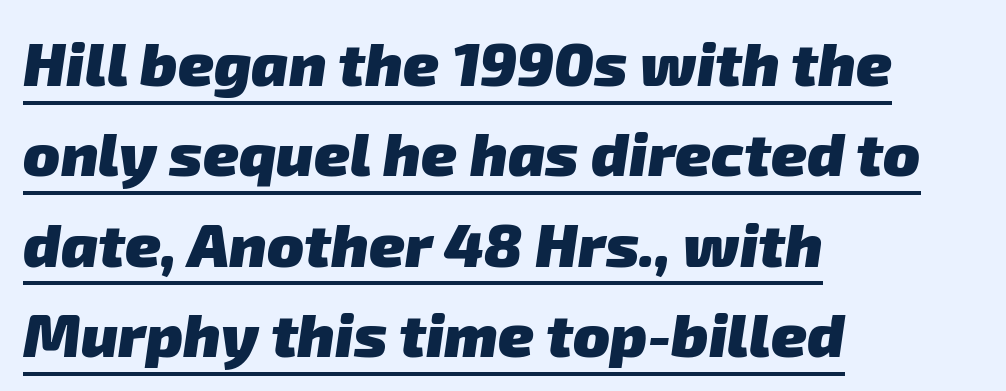
Q: Is the text bold? A: Yes.
Q: Is the typeface a serif or a sans-serif typeface? A: Sans-serif.
Q: Is the text underlined? A: Yes.
Q: How is the paragraph aligned? A: Left-aligned.
Q: Is the spacing between letters normal or unusually wide? A: Normal.
Q: Is the spacing between lines tight, normal or loose? A: Normal.
Q: Width (condensed, normal, or wide)? A: Normal.
Q: Stroke contrast? A: Low.
Q: x-height? A: Medium.
Q: Monospaced? A: No.
